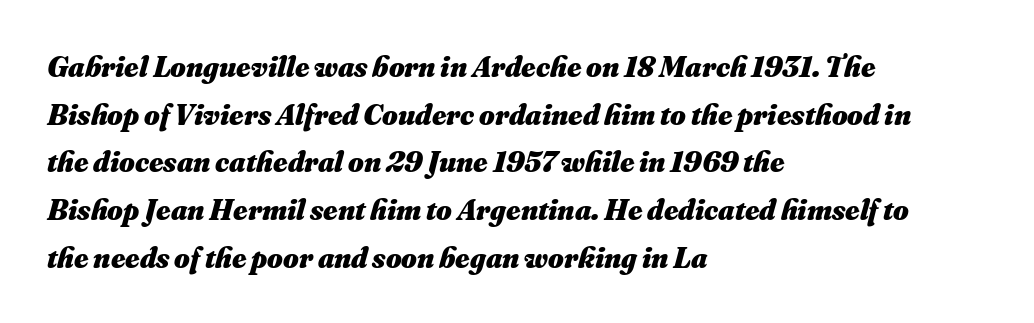
Where is the straight margin? On the left. These lines are rendered in a variable-pitch font. The space directly below the letters is spotless. Nobody touched the tracking dial on this one. The characters look thick and weighty, a clear bold.
